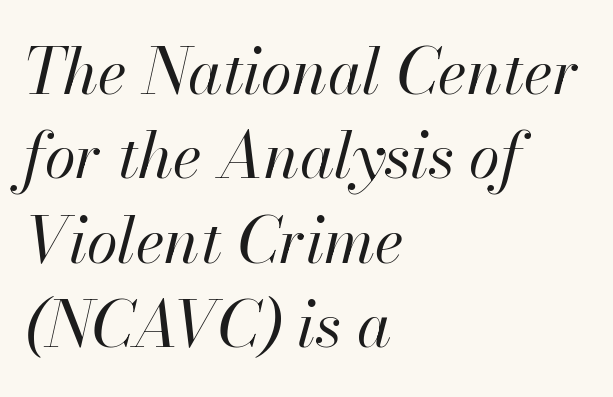
{"italic": "yes", "lean": "right", "slant_degrees": 13, "bold": "no", "weight": "regular", "width": "normal", "stroke_contrast": "high", "x_height": "small", "monospaced": "no", "underline": "no", "align": "left", "line_spacing": "normal", "line_spacing_ratio": 1.34, "letter_spacing": "normal", "letter_spacing_em": 0.0, "glyph_px": 63}
